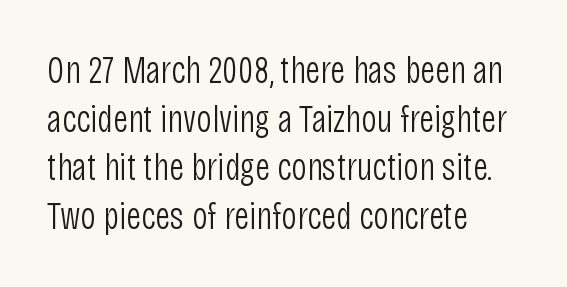
No word sits above an underline. Is this a fixed-width face? No — the glyphs have proportional, varying widths. Short note: letters normally spaced. The axis of the letterforms is exactly vertical. In terms of leading, this rendering sits right in the middle. The text was rendered using a sans face with plain stroke endings.
